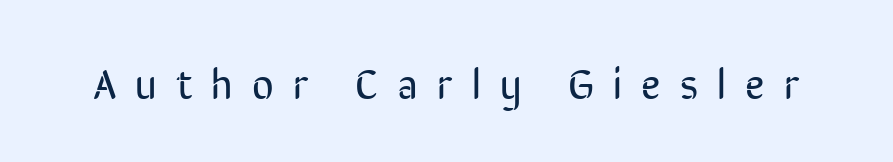
Q: Is the text bold? A: No.
Q: Is the text italic (slanted)? A: No, it is upright.
Q: Is the typeface a serif or a sans-serif typeface? A: Sans-serif.
Q: Is the text underlined? A: No.
Q: Is the spacing between letters normal or unusually wide? A: Unusually wide.
Q: Width (condensed, normal, or wide)? A: Condensed.
Q: Stroke contrast? A: Low.
Q: x-height? A: Medium.
Q: Monospaced? A: No.
